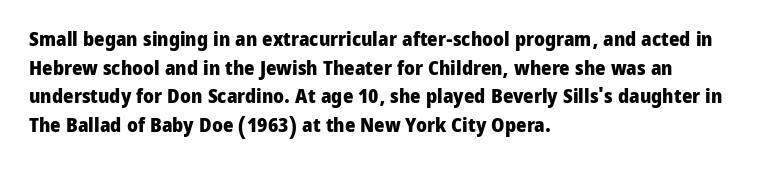
This sample uses an upright cut, with every glyph sitting square on the baseline. Only glyphs here, with clear space below each row. Visually the block forms a straight wall on the left and a jagged coastline on the right. Its strokes are broad and dark, the hallmark of bold type. This block has exactly the height ordinary leading produces. The passage shown has conventional tracking throughout.
